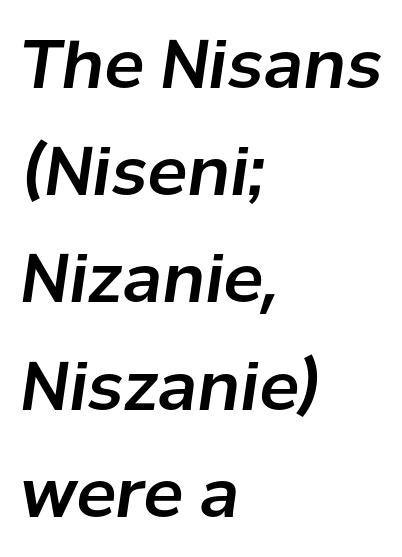
Q: Is the text italic (slanted)? A: Yes, it leans right by about 8 degrees.
Q: Is the text underlined? A: No.
Q: How is the paragraph aligned? A: Left-aligned.
Q: Is the spacing between letters normal or unusually wide? A: Normal.
Q: Is the spacing between lines tight, normal or loose? A: Normal.
Q: Width (condensed, normal, or wide)? A: Normal.
Q: Stroke contrast? A: Low.
Q: x-height? A: Medium.
Q: Monospaced? A: No.
